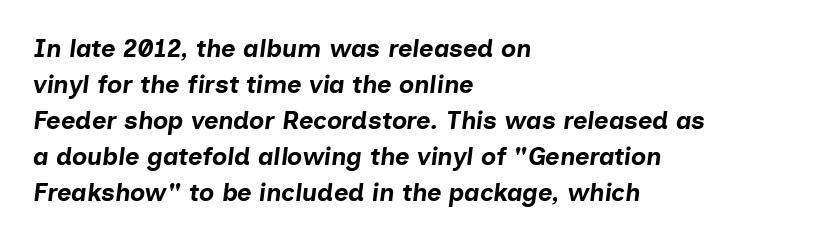
Q: Is the text bold? A: Yes.
Q: Is the text italic (slanted)? A: Yes, it leans right by about 7 degrees.
Q: Is the text underlined? A: No.
Q: How is the paragraph aligned? A: Left-aligned.
Q: Is the spacing between letters normal or unusually wide? A: Normal.
Q: Is the spacing between lines tight, normal or loose? A: Normal.
